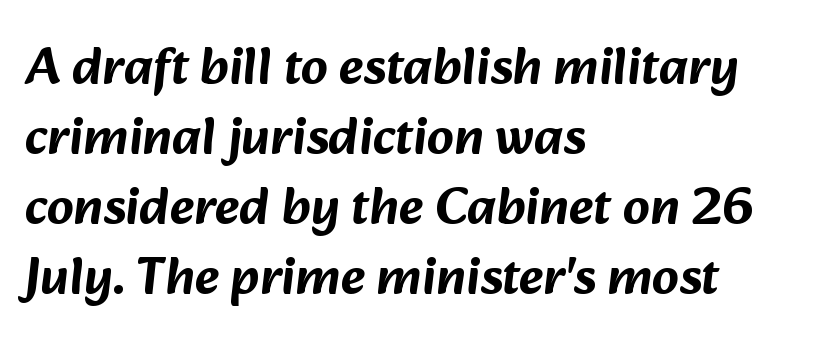
Each word holds together tightly as a unit, with standard inter-letter gaps. Look at the bottom of the vertical strokes: they stop flat, with no serifs. Reading down the block, your eye returns to a fixed left position each line. Decoration check: the copy has no underline. A typesetter would call this proportional, since set widths differ per character. Regular leading.
